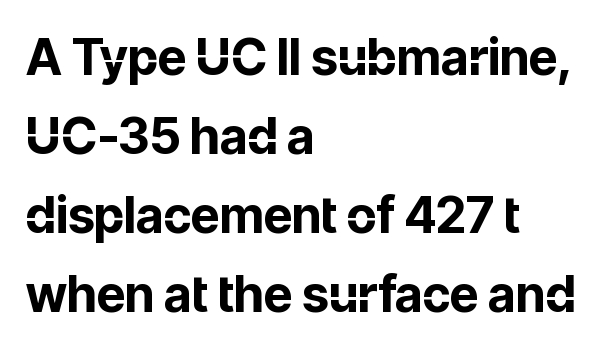
Strong, thick strokes mark this as bold type. This rendering uses left alignment, leaving the right contour irregular. Interline gaps are of average width in this sample. Glance below the letters and you will spot only blank space. The face used here is proportionally spaced, like ordinary book or web type. Standard letterfit; no display-style spreading of the glyphs.
